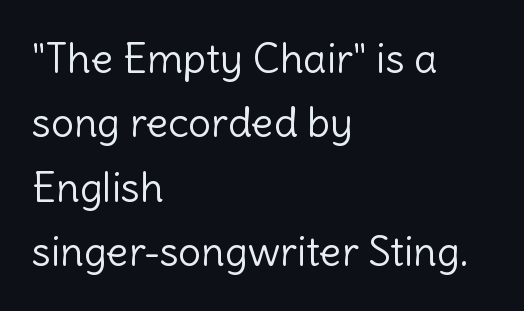
{"serif": "no", "italic": "no", "bold": "no", "weight": "light", "width": "normal", "x_height": "medium", "monospaced": "no", "underline": "no", "align": "left", "line_spacing": "normal", "line_spacing_ratio": 1.57, "letter_spacing": "normal", "letter_spacing_em": 0.0, "glyph_px": 41}
